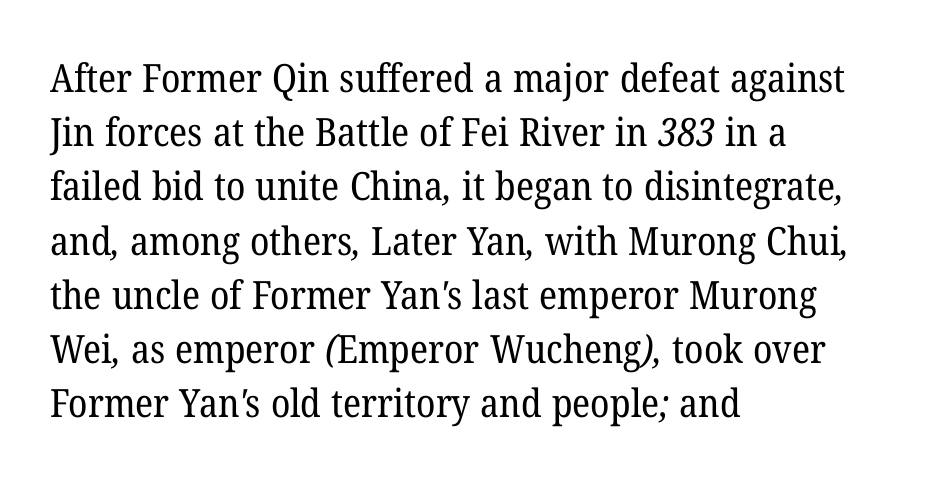
Q: Is the text bold? A: No.
Q: Is the typeface a serif or a sans-serif typeface? A: Serif.
Q: Is the text underlined? A: No.
Q: How is the paragraph aligned? A: Left-aligned.
Q: Is the spacing between letters normal or unusually wide? A: Normal.
Q: Is the spacing between lines tight, normal or loose? A: Normal.
Q: Width (condensed, normal, or wide)? A: Normal.
Q: Stroke contrast? A: Low.
Q: x-height? A: Medium.
Q: Monospaced? A: No.
